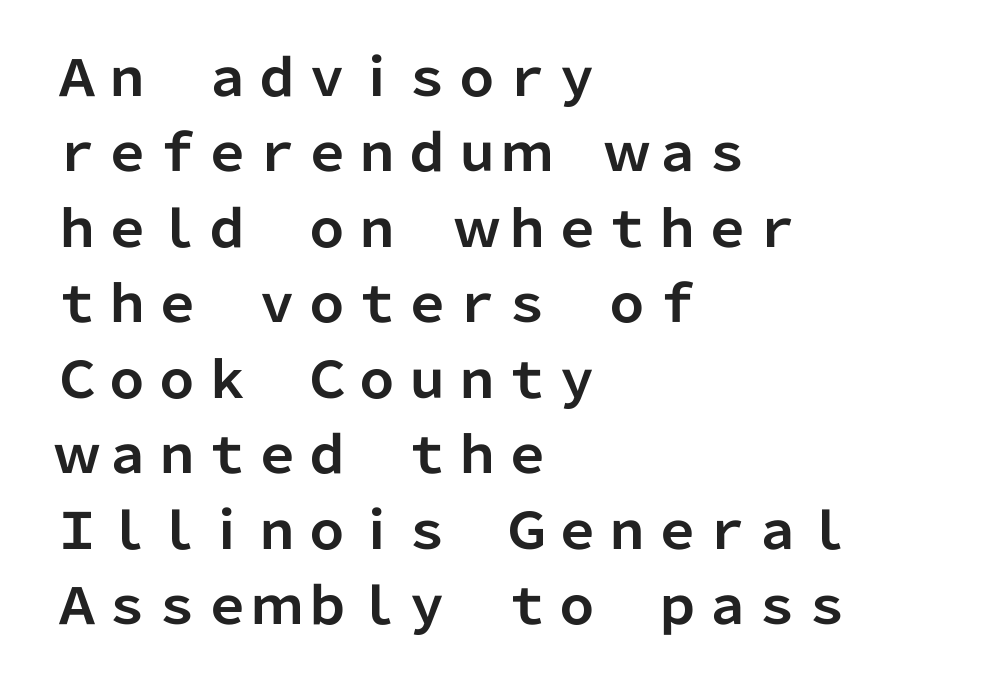
You could not count columns in this text — the font is proportionally spaced. Check where the strokes stop: nothing finishes them off — pure sans. Left-aligned paragraph, ragged on the right. Descenders are the only things crossing below the line. Caption: standard tracking, unaltered.
